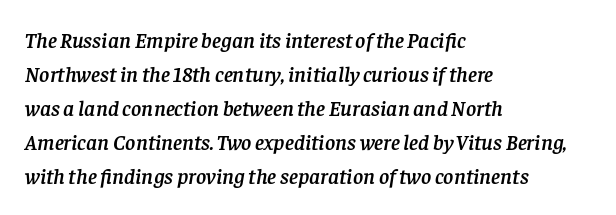
{"italic": "yes", "lean": "right", "slant_degrees": 8, "underline": "no", "align": "left", "line_spacing": "normal", "line_spacing_ratio": 1.55, "letter_spacing": "normal", "letter_spacing_em": 0.0, "glyph_px": 22}
